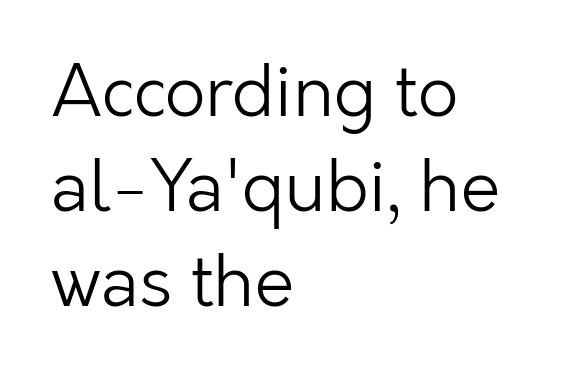
Casual observation: everything's shoved over to the left. Bare-footed words on every line. The horizontal fit of the characters is conventional and even. The designer went with a sans here, leaving each stem footless. Summary of vertical rhythm: regular, with standard interline spacing. It's the straight-up-and-down kind of type.
